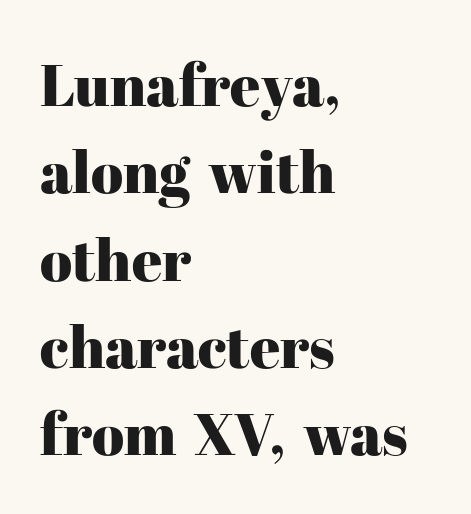
Q: Is the text italic (slanted)? A: No, it is upright.
Q: Is the typeface a serif or a sans-serif typeface? A: Serif.
Q: Is the text underlined? A: No.
Q: How is the paragraph aligned? A: Left-aligned.
Q: Is the spacing between letters normal or unusually wide? A: Normal.
Q: Is the spacing between lines tight, normal or loose? A: Normal.
Q: Width (condensed, normal, or wide)? A: Normal.
Q: Stroke contrast? A: High.
Q: x-height? A: Medium.
Q: Monospaced? A: No.
